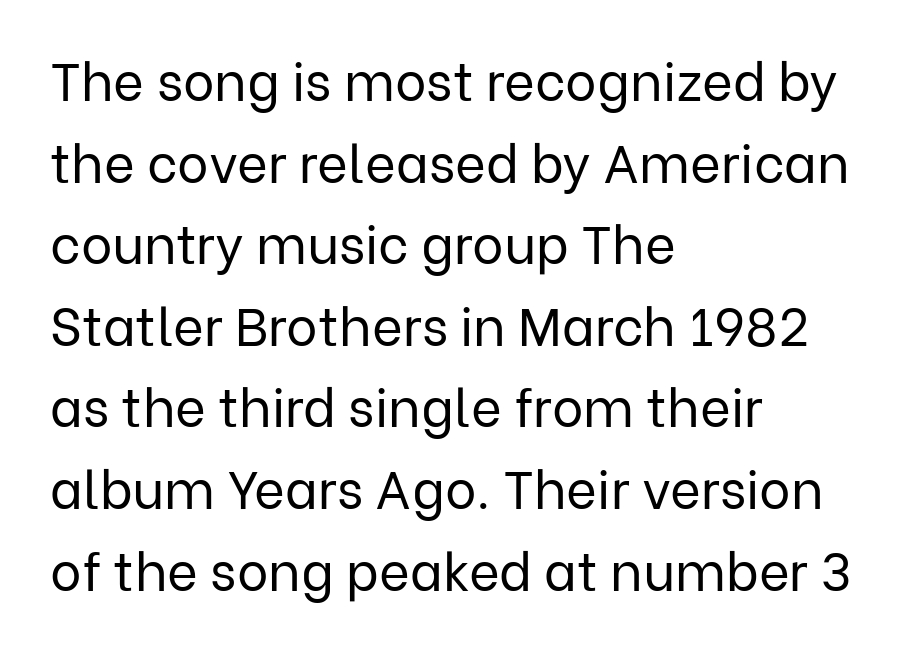
Q: Is the text bold? A: No.
Q: Is the text italic (slanted)? A: No, it is upright.
Q: Is the typeface a serif or a sans-serif typeface? A: Sans-serif.
Q: Is the text underlined? A: No.
Q: How is the paragraph aligned? A: Left-aligned.
Q: Is the spacing between letters normal or unusually wide? A: Normal.
Q: Is the spacing between lines tight, normal or loose? A: Normal.
Q: Width (condensed, normal, or wide)? A: Normal.
Q: Stroke contrast? A: Low.
Q: x-height? A: Medium.
Q: Monospaced? A: No.
